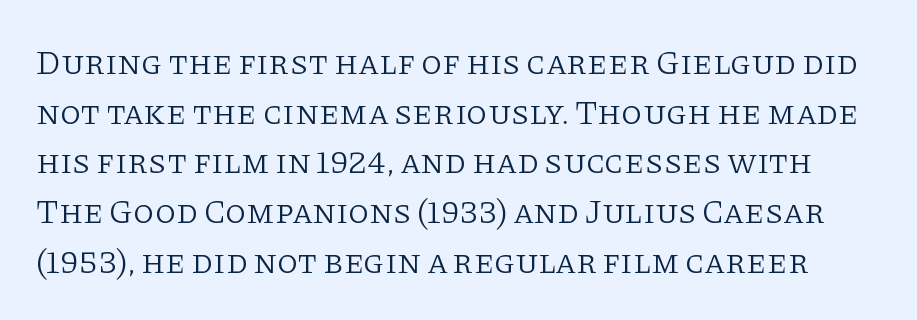
Do the characters align in a grid? No, the font is proportional. To sum up the face: it has serifs. Bare-footed words on every line. The tracking reads as untouched default to a designer's eye. Posture: straight, roman, zero tilt. Evenly set lines give the paragraph a standard silhouette.
